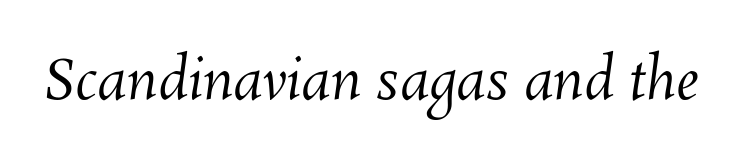
{"bold": "no", "weight": "regular", "width": "normal", "stroke_contrast": "medium", "x_height": "medium", "monospaced": "no", "underline": "no", "letter_spacing": "normal", "letter_spacing_em": 0.0, "glyph_px": 55}
